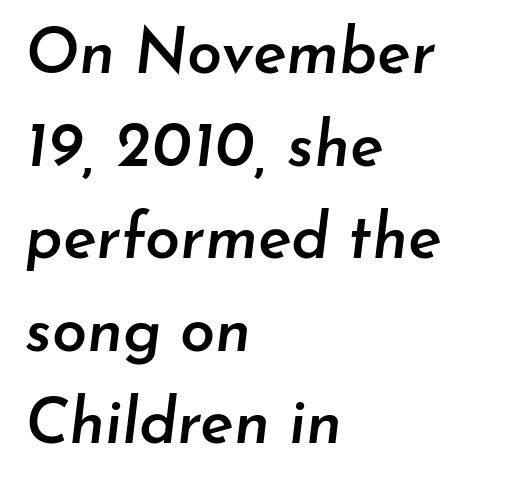
{"italic": "yes", "lean": "right", "slant_degrees": 7, "bold": "semi", "weight": "semibold", "width": "normal", "stroke_contrast": "low", "x_height": "small", "monospaced": "no", "underline": "no", "align": "left", "line_spacing": "normal", "line_spacing_ratio": 1.47, "letter_spacing": "normal", "letter_spacing_em": 0.0, "glyph_px": 63}
